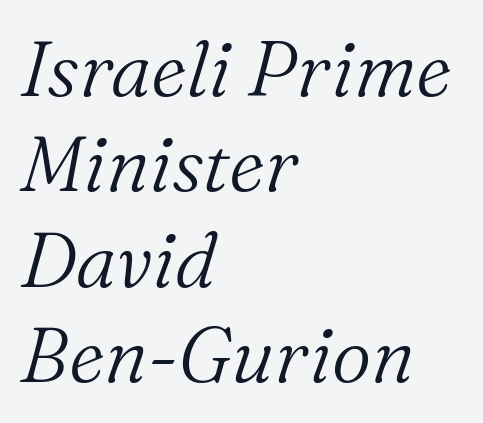
{"serif": "yes", "italic": "yes", "lean": "right", "slant_degrees": 16, "bold": "no", "weight": "light", "width": "normal", "stroke_contrast": "medium", "x_height": "medium", "monospaced": "no", "underline": "no", "align": "left", "line_spacing_ratio": 1.24, "letter_spacing": "normal", "letter_spacing_em": 0.0, "glyph_px": 77}
